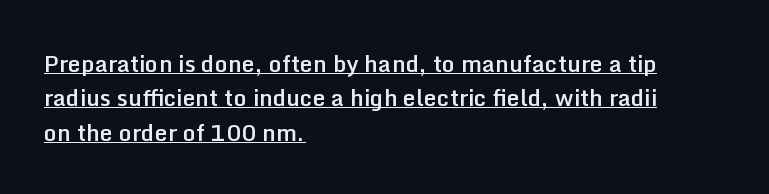
The image shows 23 px text type, upright; set left-aligned, normal line spacing (1.5x), normal letter spacing, underlined.
